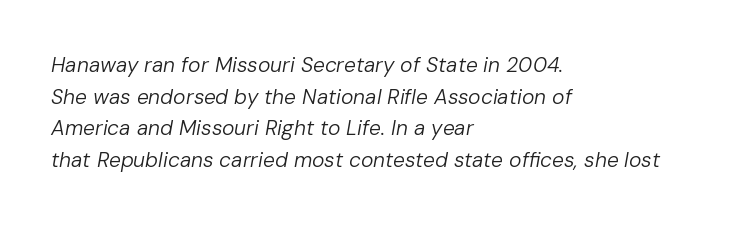
The image shows 21 px text type, italic (leaning right); set left-aligned, normal line spacing (1.51x), normal letter spacing, not underlined.
